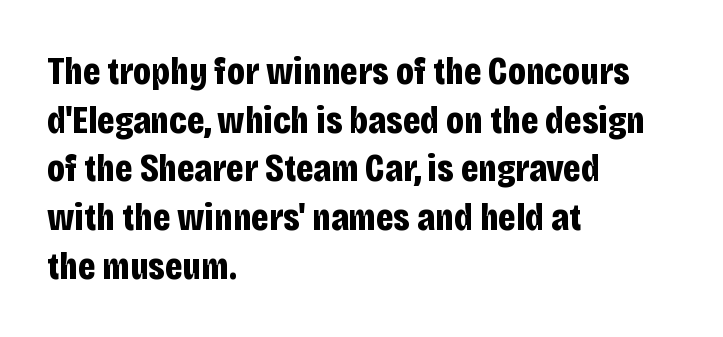
The image shows 39 px bold, condensed sans-serif type, upright; set left-aligned, normal line spacing (1.25x), normal letter spacing, not underlined; low stroke contrast and a large x-height.
